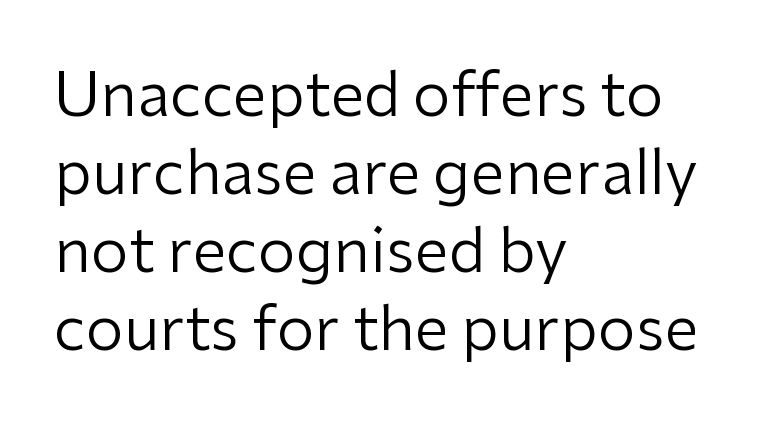
The image shows 61 px regular-weight sans-serif type, upright; set left-aligned, normal line spacing (1.28x), normal letter spacing, not underlined; low stroke contrast and a medium x-height.
